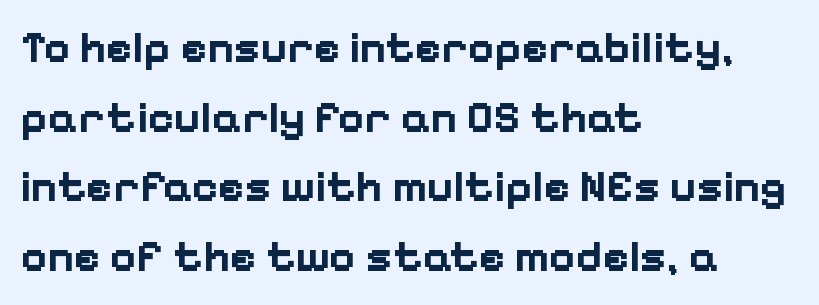
The image shows 45 px bold sans-serif type, upright; set left-aligned, normal line spacing (1.55x), normal letter spacing, not underlined; low stroke contrast and a medium x-height.
